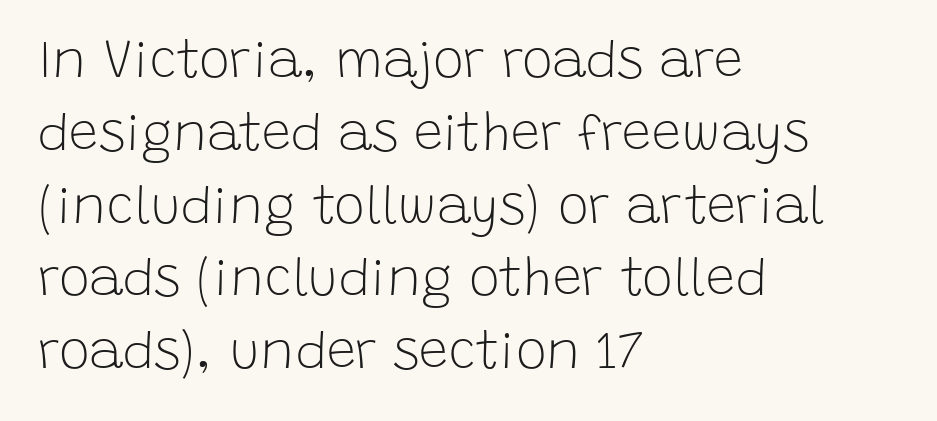
The image shows 52 px light sans-serif type, upright; set left-aligned, normal line spacing (1.4x), normal letter spacing, not underlined; low stroke contrast and a large x-height.
